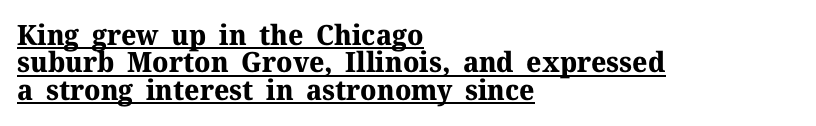
Q: Is the text bold? A: Yes.
Q: Is the text italic (slanted)? A: No, it is upright.
Q: Is the typeface a serif or a sans-serif typeface? A: Serif.
Q: Is the text underlined? A: Yes.
Q: How is the paragraph aligned? A: Left-aligned.
Q: Is the spacing between letters normal or unusually wide? A: Normal.
Q: Is the spacing between lines tight, normal or loose? A: Tight.
Q: Width (condensed, normal, or wide)? A: Normal.
Q: Stroke contrast? A: Medium.
Q: x-height? A: Medium.
Q: Monospaced? A: No.
